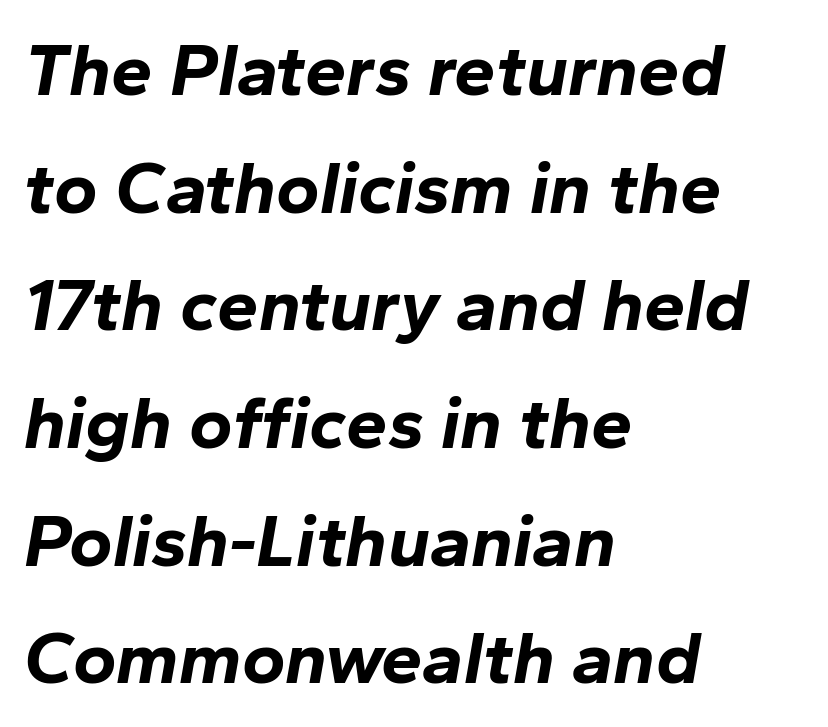
{"italic": "yes", "lean": "right", "slant_degrees": 10, "bold": "yes", "weight": "bold", "width": "normal", "stroke_contrast": "low", "x_height": "medium", "monospaced": "no", "underline": "no", "align": "left", "line_spacing": "normal", "line_spacing_ratio": 1.59, "letter_spacing": "normal", "letter_spacing_em": 0.0, "glyph_px": 74}
